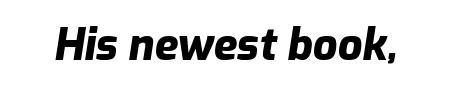
Short note: letters normally spaced. These lines are rendered in a variable-pitch font. The axis of the letterforms is tilted away from vertical. These lines carry a lot of weight — the face is fully bold. This rendering features lettering with no underline.
